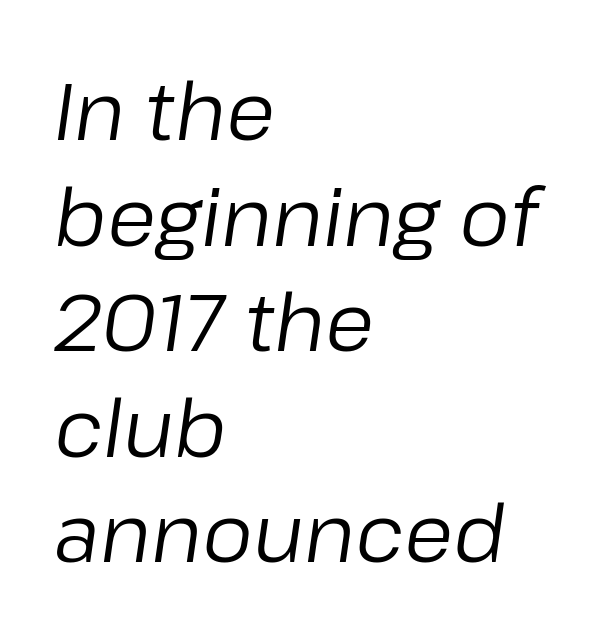
{"italic": "yes", "lean": "right", "slant_degrees": 8, "bold": "no", "weight": "regular", "width": "normal", "stroke_contrast": "low", "x_height": "medium", "monospaced": "no", "underline": "no", "align": "left", "line_spacing": "normal", "line_spacing_ratio": 1.32, "letter_spacing": "normal", "letter_spacing_em": 0.0, "glyph_px": 80}
